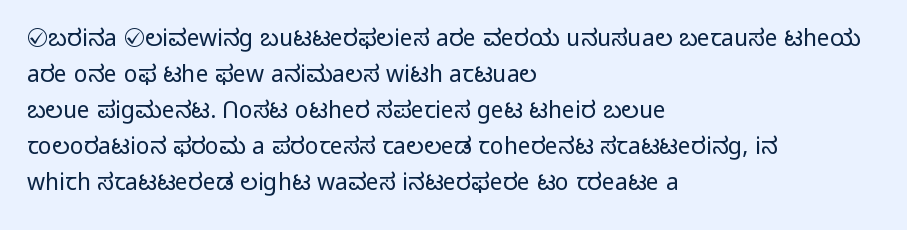
{"italic": "no", "bold": "no", "underline": "no", "align": "left", "line_spacing": "normal", "line_spacing_ratio": 1.56, "letter_spacing": "normal", "letter_spacing_em": 0.0, "glyph_px": 23}
